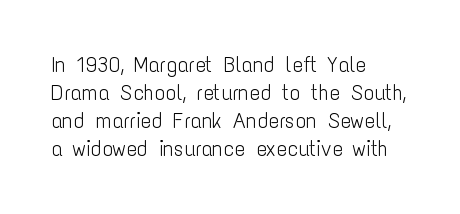
Normally led — the rows are evenly, conventionally spaced. Underlining? Definitely not there. The axis of the letterforms is exactly vertical. The passage is arranged the way most books set body copy — flush left. Default kerning and tracking; the words read as compact shapes.
